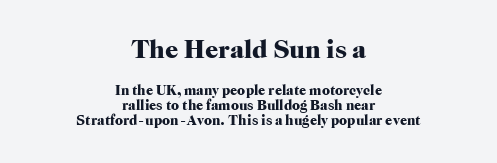
Q: Is the text bold? A: Yes.
Q: Is the text italic (slanted)? A: No, it is upright.
Q: Is the text underlined? A: No.
Q: How is the paragraph aligned? A: Centered.
Q: Is the spacing between letters normal or unusually wide? A: Normal.
Q: Is the spacing between lines tight, normal or loose? A: Tight.
Q: Which block of text is set in a larger size, the first (top) or the second (bottom)? A: The first (top) one.
